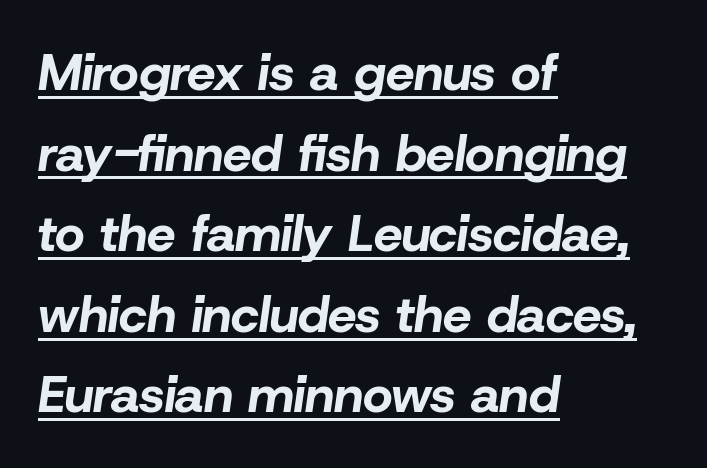
{"italic": "yes", "lean": "right", "slant_degrees": 8, "bold": "yes", "weight": "bold", "width": "normal", "stroke_contrast": "low", "x_height": "medium", "monospaced": "no", "underline": "yes", "align": "left", "line_spacing": "normal", "line_spacing_ratio": 1.58, "letter_spacing": "normal", "letter_spacing_em": 0.0, "glyph_px": 51}
